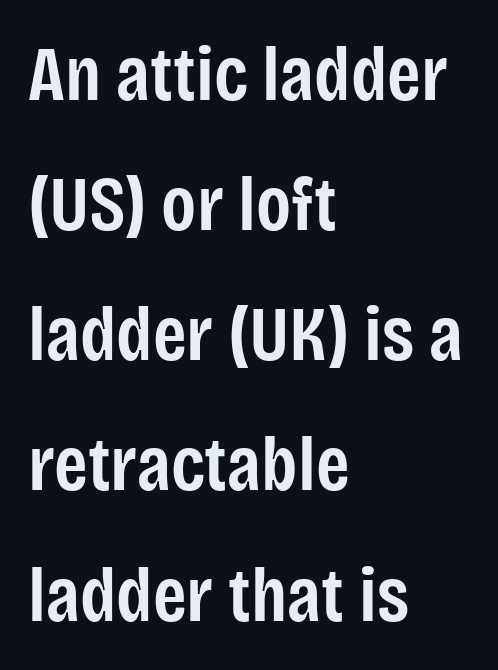
Q: Is the text bold? A: Semi-bold.
Q: Is the text italic (slanted)? A: No, it is upright.
Q: Is the typeface a serif or a sans-serif typeface? A: Sans-serif.
Q: Is the text underlined? A: No.
Q: How is the paragraph aligned? A: Left-aligned.
Q: Is the spacing between letters normal or unusually wide? A: Normal.
Q: Is the spacing between lines tight, normal or loose? A: Normal.
Q: Width (condensed, normal, or wide)? A: Condensed.
Q: Stroke contrast? A: Low.
Q: x-height? A: Large.
Q: Monospaced? A: No.
